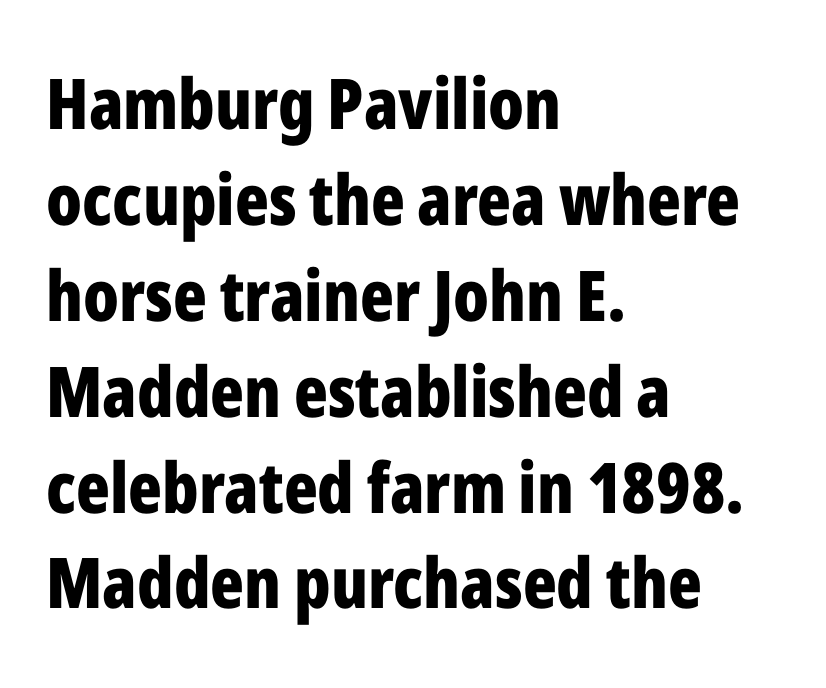
{"serif": "no", "italic": "no", "bold": "yes", "weight": "bold", "width": "condensed", "stroke_contrast": "low", "x_height": "medium", "monospaced": "no", "underline": "no", "align": "left", "line_spacing": "normal", "line_spacing_ratio": 1.37, "letter_spacing": "normal", "letter_spacing_em": 0.0, "glyph_px": 70}
